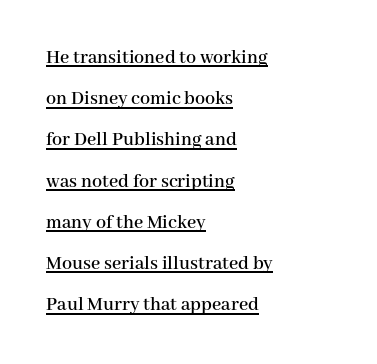
The image shows 20 px text type, upright; set left-aligned, loose line spacing (2.06x), normal letter spacing, underlined.
